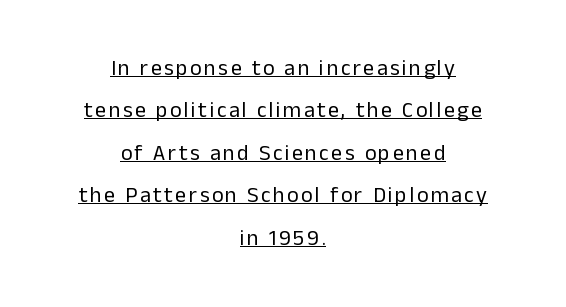
The image shows 22 px text type, upright; set centered, loose line spacing (1.93x), underlined.
